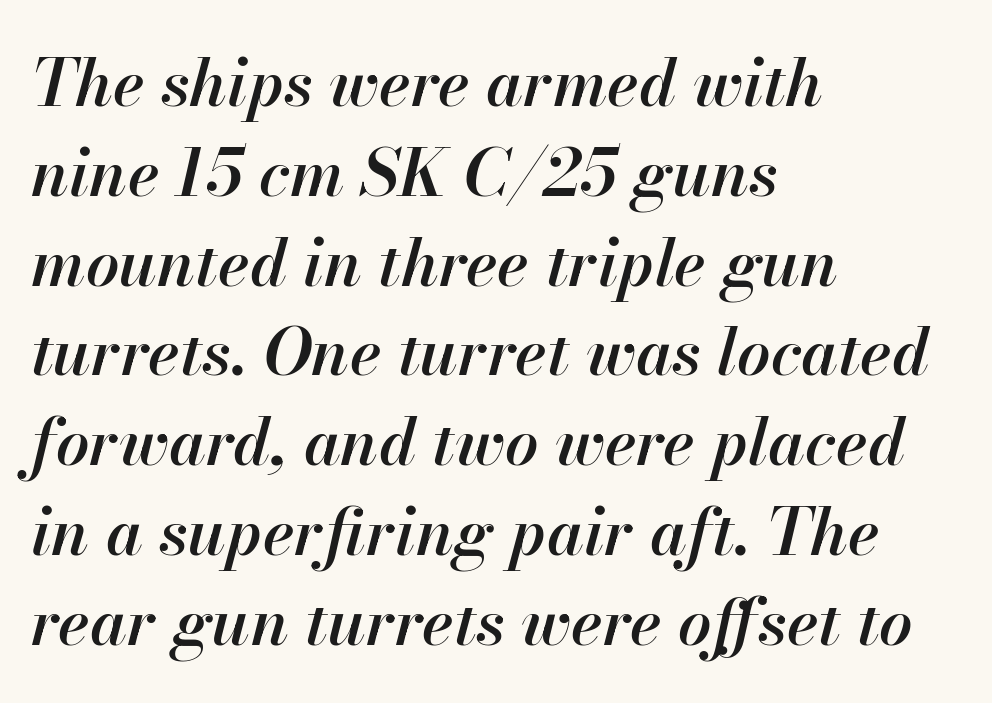
Look at the stroke-to-counter ratio: somewhat heavy, a semibold. Just letters on the line, the space beneath them empty. Reading down the block, your eye returns to a fixed left position each line. Standard letterfit; no display-style spreading of the glyphs. Each letter keeps its own natural width here, so spacing adapts to shape.
